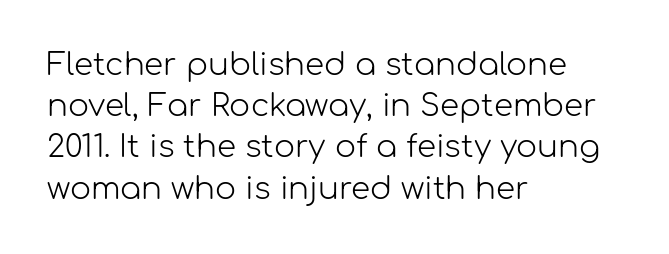
Q: Is the text bold? A: No.
Q: Is the text italic (slanted)? A: No, it is upright.
Q: Is the typeface a serif or a sans-serif typeface? A: Sans-serif.
Q: Is the text underlined? A: No.
Q: How is the paragraph aligned? A: Left-aligned.
Q: Is the spacing between letters normal or unusually wide? A: Normal.
Q: Is the spacing between lines tight, normal or loose? A: Normal.
Q: Width (condensed, normal, or wide)? A: Normal.
Q: Stroke contrast? A: Low.
Q: x-height? A: Medium.
Q: Monospaced? A: No.
